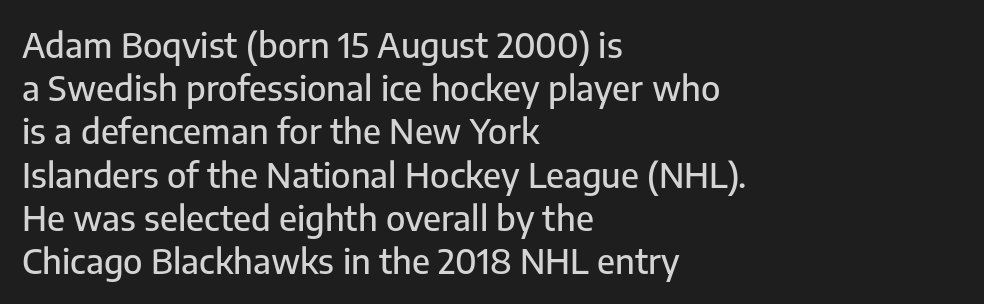
The image shows 34 px sans-serif type, upright; set left-aligned, normal line spacing (1.27x), normal letter spacing, not underlined; low stroke contrast and a medium x-height.
